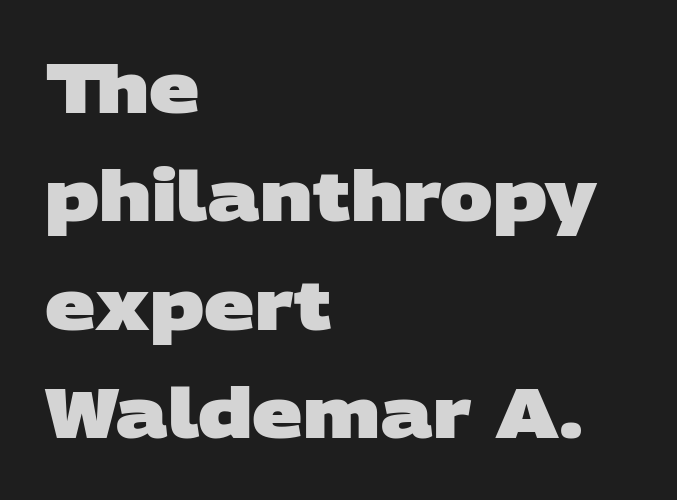
If you drew a ruler down the left edge, every line would touch it. A dark, heavy texture on the line: the type is bold. Compared with typical paragraphs, the rows here are spaced about the same. Varying glyph widths throughout — classic text-font behaviour. These lines keep a tight, regular rhythm from letter to letter.
